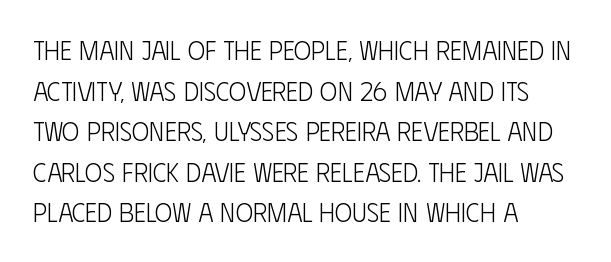
{"italic": "no", "bold": "no", "underline": "no", "align": "left", "line_spacing": "normal", "line_spacing_ratio": 1.56, "letter_spacing": "normal", "letter_spacing_em": 0.0, "glyph_px": 26}
